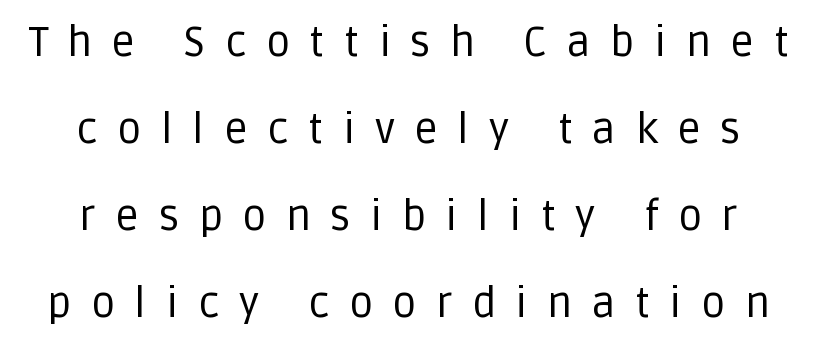
The image shows 42 px regular-weight sans-serif type, upright; set centered, loose line spacing (2.07x), unusually wide letter spacing (+0.46 em), not underlined; low stroke contrast and a large x-height.
